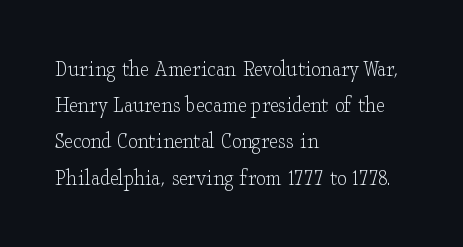
{"italic": "no", "bold": "no", "underline": "no", "align": "left", "line_spacing": "normal", "line_spacing_ratio": 1.51, "letter_spacing": "normal", "letter_spacing_em": 0.0, "glyph_px": 24}
